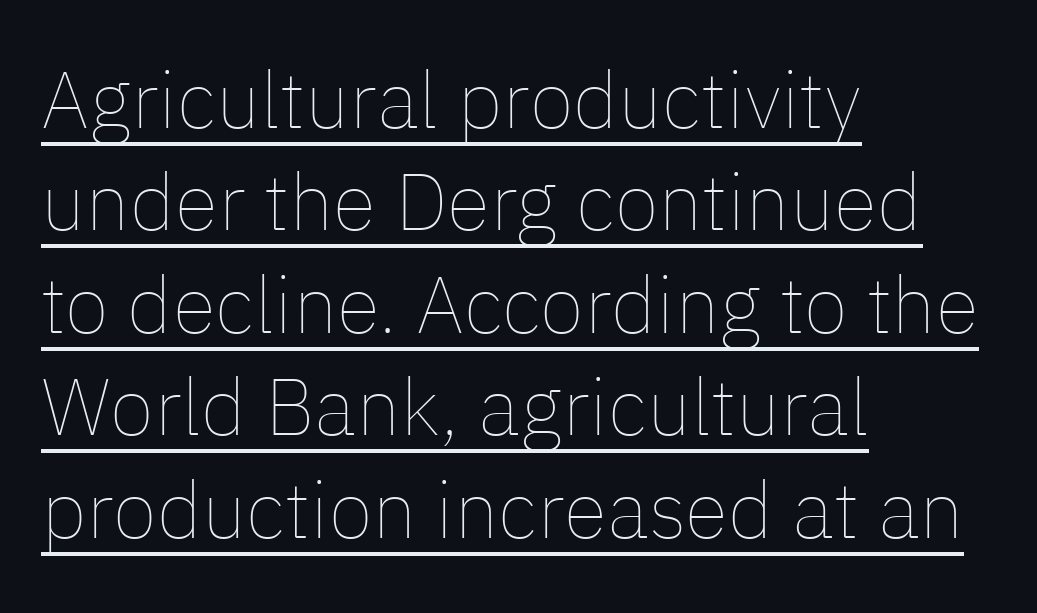
A rule runs beneath these lines of type. Glyph-to-glyph distance matches everyday printed text. The passage shown is not bold in any degree. Characters remain perfectly vertical along every line.
